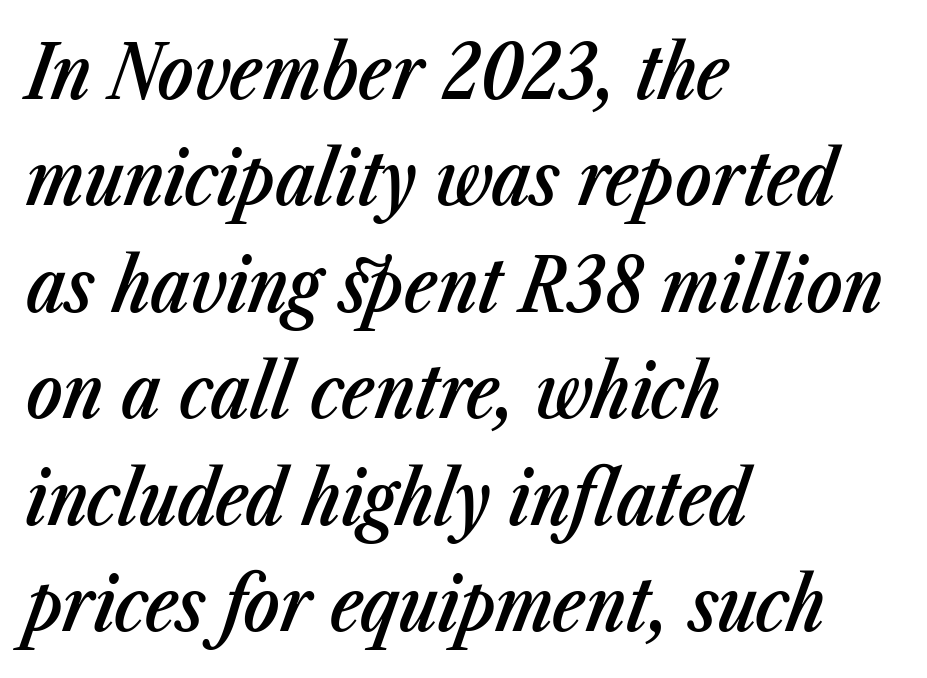
{"italic": "yes", "lean": "right", "slant_degrees": 23, "bold": "semi", "weight": "semibold", "width": "condensed", "stroke_contrast": "low", "x_height": "medium", "monospaced": "no", "underline": "no", "align": "left", "line_spacing": "normal", "line_spacing_ratio": 1.42, "letter_spacing": "normal", "letter_spacing_em": 0.0, "glyph_px": 75}
